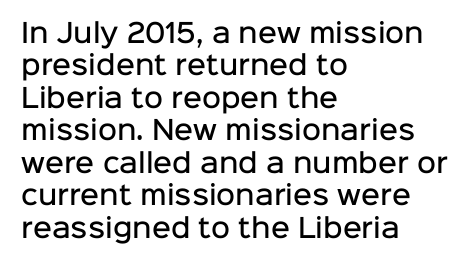
{"italic": "no", "bold": "semi", "underline": "no", "align": "left", "line_spacing": "normal", "line_spacing_ratio": 1.25, "letter_spacing": "normal", "letter_spacing_em": 0.0, "glyph_px": 26}
